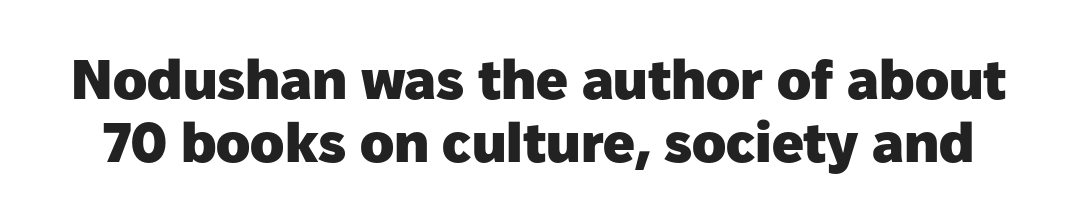
The type is set solid horizontally, with unmodified tracking. The specimen omits any rule beneath the text block's lines. Each letter keeps its own natural width here, so spacing adapts to shape. This is heavy type, rendered in bold.
